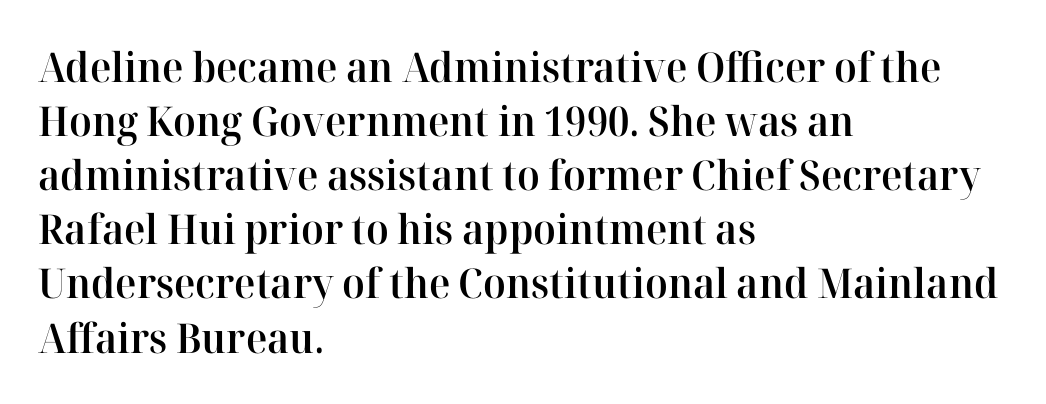
Q: Is the text bold? A: Semi-bold.
Q: Is the text italic (slanted)? A: No, it is upright.
Q: Is the typeface a serif or a sans-serif typeface? A: Serif.
Q: Is the text underlined? A: No.
Q: How is the paragraph aligned? A: Left-aligned.
Q: Is the spacing between letters normal or unusually wide? A: Normal.
Q: Is the spacing between lines tight, normal or loose? A: Normal.
Q: Width (condensed, normal, or wide)? A: Normal.
Q: Stroke contrast? A: High.
Q: x-height? A: Medium.
Q: Monospaced? A: No.
